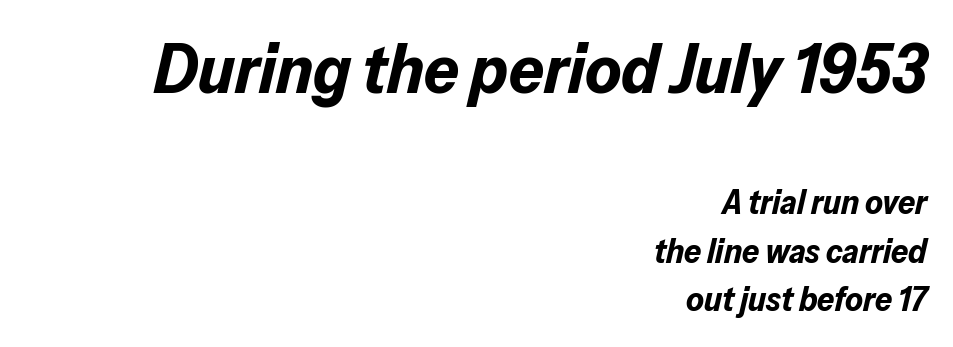
The passage shown is not underscored anywhere. Block one is the big one; block two sits smaller underneath. Style check: oblique. Pretty heavy lettering here — definitely bold.
